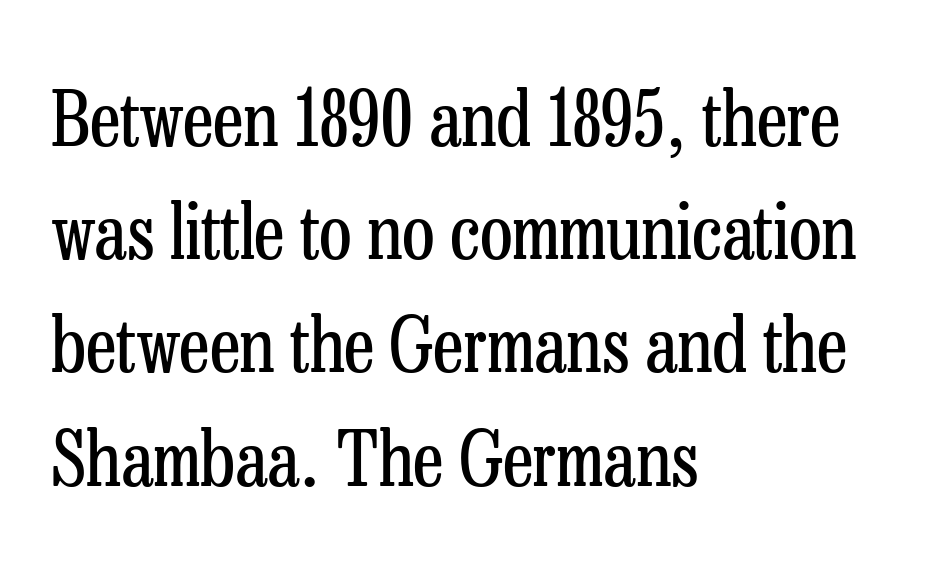
Q: Is the text bold? A: No.
Q: Is the text italic (slanted)? A: No, it is upright.
Q: Is the typeface a serif or a sans-serif typeface? A: Serif.
Q: Is the text underlined? A: No.
Q: How is the paragraph aligned? A: Left-aligned.
Q: Is the spacing between letters normal or unusually wide? A: Normal.
Q: Is the spacing between lines tight, normal or loose? A: Normal.
Q: Width (condensed, normal, or wide)? A: Condensed.
Q: Stroke contrast? A: Low.
Q: x-height? A: Medium.
Q: Monospaced? A: No.
